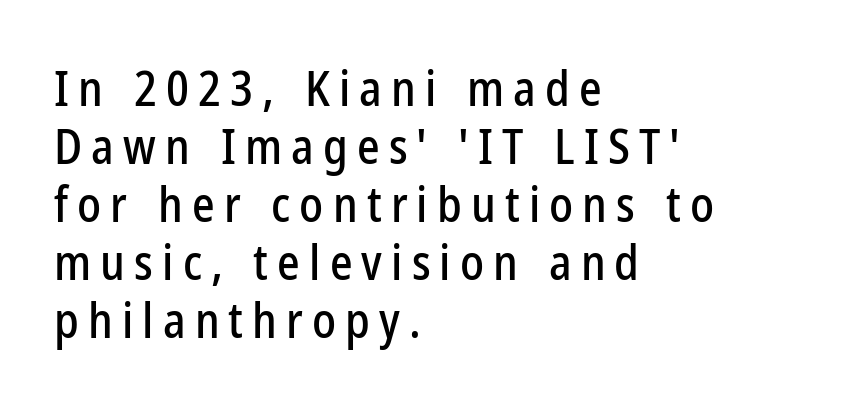
{"serif": "no", "italic": "no", "width": "condensed", "stroke_contrast": "low", "x_height": "medium", "monospaced": "no", "underline": "no", "align": "left", "line_spacing_ratio": 1.21, "glyph_px": 48}
